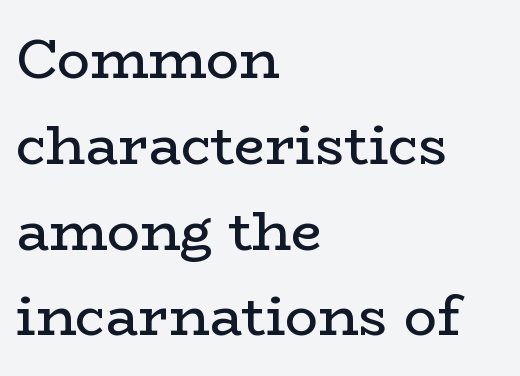
{"serif": "yes", "italic": "no", "bold": "no", "weight": "regular", "width": "wide", "stroke_contrast": "low", "x_height": "medium", "monospaced": "no", "underline": "no", "align": "left", "line_spacing": "normal", "line_spacing_ratio": 1.56, "letter_spacing": "normal", "letter_spacing_em": 0.0, "glyph_px": 55}
